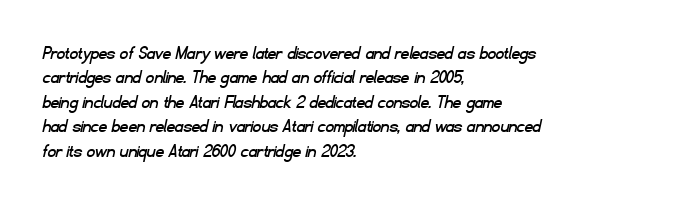
{"underline": "no", "align": "left", "line_spacing_ratio": 1.22, "letter_spacing": "normal", "letter_spacing_em": 0.0, "glyph_px": 20}
